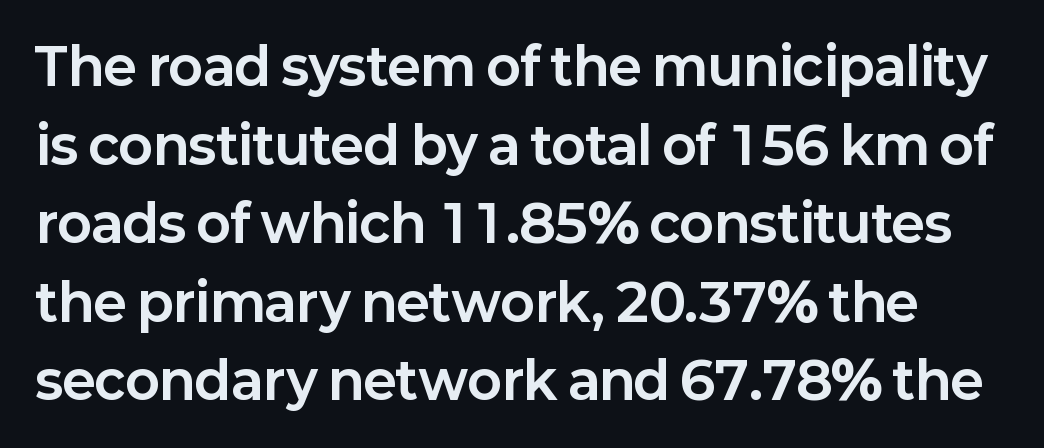
Q: Is the text bold? A: Yes.
Q: Is the text italic (slanted)? A: No, it is upright.
Q: Is the typeface a serif or a sans-serif typeface? A: Sans-serif.
Q: Is the text underlined? A: No.
Q: Is the spacing between letters normal or unusually wide? A: Normal.
Q: Is the spacing between lines tight, normal or loose? A: Normal.
Q: Width (condensed, normal, or wide)? A: Normal.
Q: Stroke contrast? A: Low.
Q: x-height? A: Medium.
Q: Monospaced? A: No.
